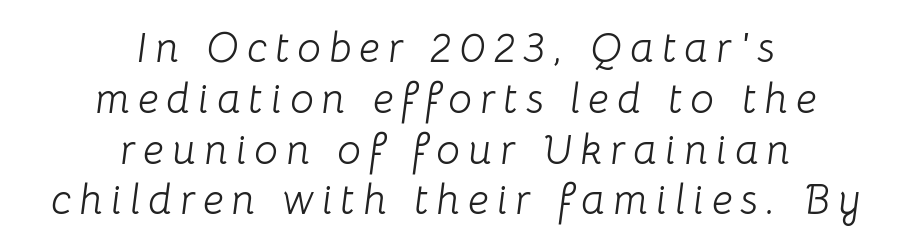
Q: Is the text bold? A: No.
Q: Is the text italic (slanted)? A: Yes, it leans right by about 8 degrees.
Q: Is the text underlined? A: No.
Q: How is the paragraph aligned? A: Centered.
Q: Width (condensed, normal, or wide)? A: Normal.
Q: Stroke contrast? A: Low.
Q: x-height? A: Medium.
Q: Monospaced? A: No.
